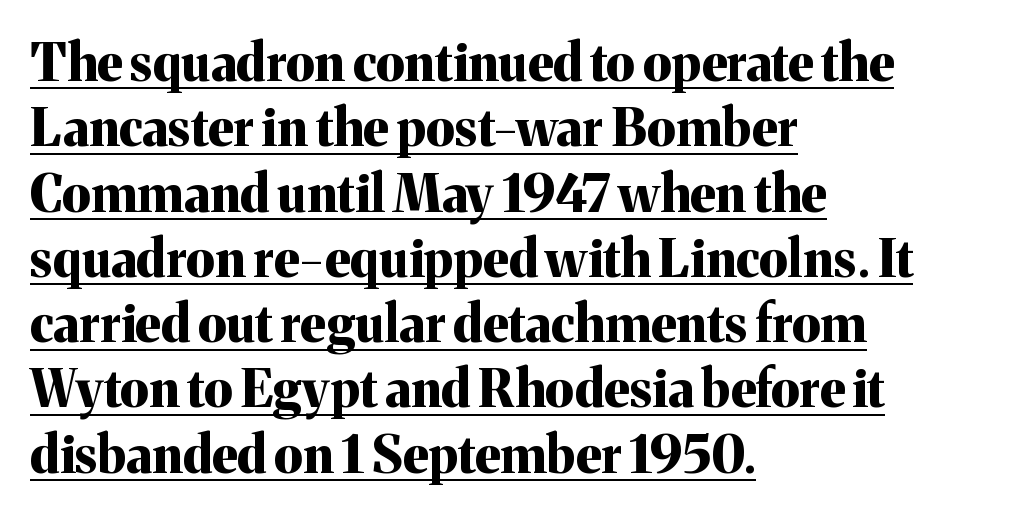
Q: Is the text bold? A: Yes.
Q: Is the text italic (slanted)? A: No, it is upright.
Q: Is the typeface a serif or a sans-serif typeface? A: Serif.
Q: Is the text underlined? A: Yes.
Q: How is the paragraph aligned? A: Left-aligned.
Q: Is the spacing between letters normal or unusually wide? A: Normal.
Q: Is the spacing between lines tight, normal or loose? A: Normal.
Q: Width (condensed, normal, or wide)? A: Normal.
Q: Stroke contrast? A: Medium.
Q: x-height? A: Medium.
Q: Monospaced? A: No.
